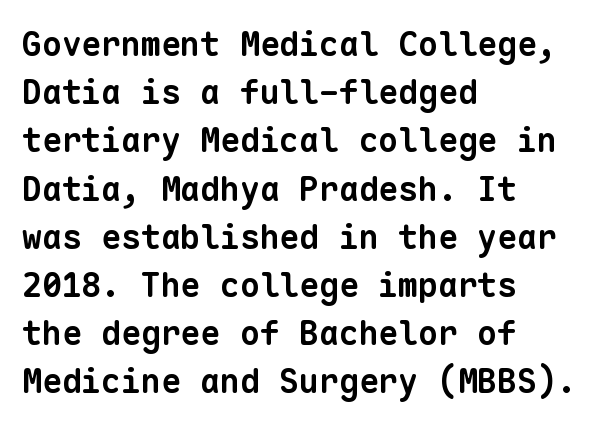
The image shows 33 px bold sans-serif type, monospaced; set left-aligned, normal line spacing (1.46x), normal letter spacing, not underlined; low stroke contrast and a medium x-height.
